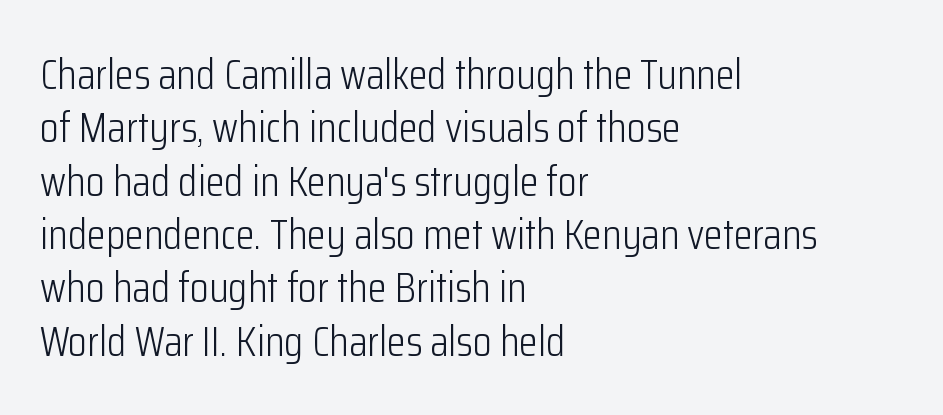
The image shows 43 px light, condensed sans-serif type, upright; set left-aligned, line spacing 1.24x, normal letter spacing, not underlined; low stroke contrast and a medium x-height.
